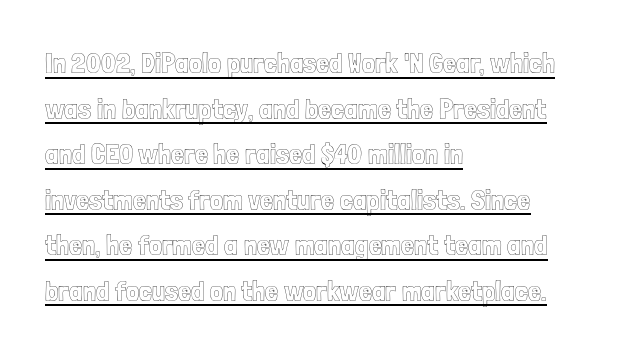
Upright lettering throughout. Do the characters align in a grid? No, the font is proportional. Does the copy run flush right? No — it runs flush left. The type is set solid horizontally, with unmodified tracking.
